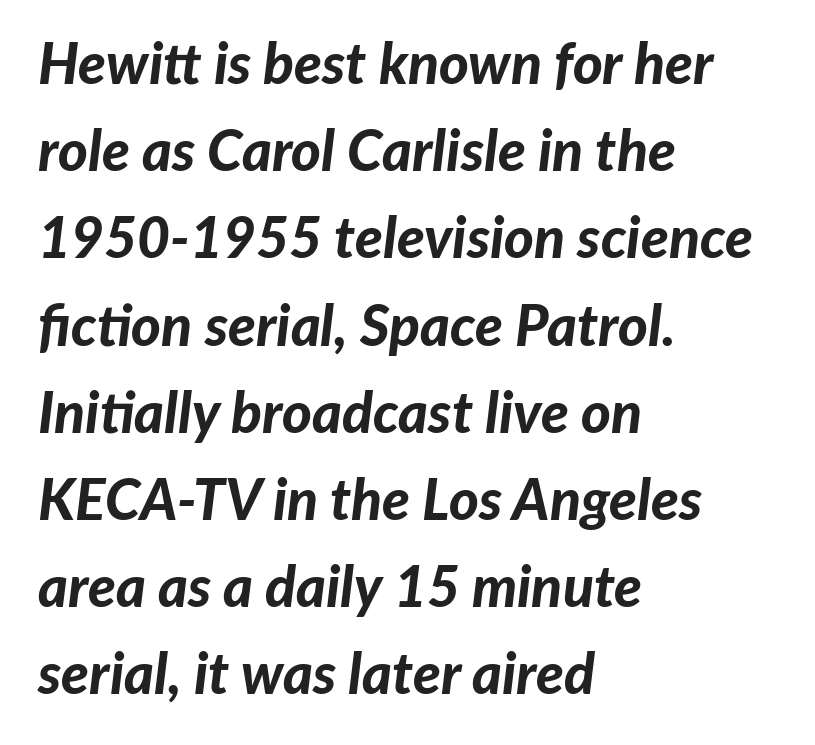
Q: Is the text bold? A: Yes.
Q: Is the text italic (slanted)? A: Yes, it leans right by about 7 degrees.
Q: Is the text underlined? A: No.
Q: How is the paragraph aligned? A: Left-aligned.
Q: Is the spacing between letters normal or unusually wide? A: Normal.
Q: Is the spacing between lines tight, normal or loose? A: Normal.
Q: Width (condensed, normal, or wide)? A: Normal.
Q: Stroke contrast? A: Low.
Q: x-height? A: Medium.
Q: Monospaced? A: No.
